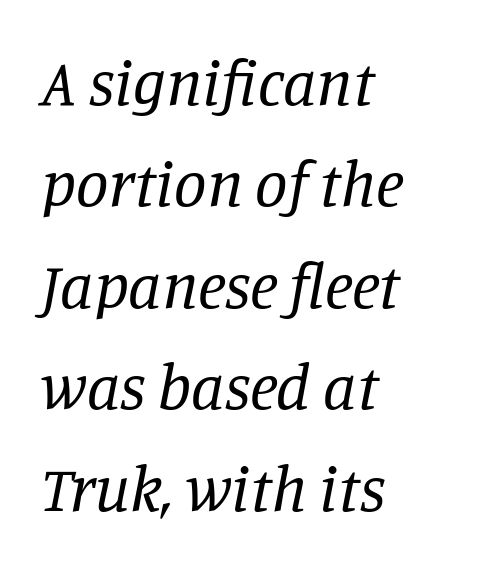
{"serif": "yes", "italic": "yes", "lean": "right", "slant_degrees": 11, "bold": "no", "weight": "regular", "width": "normal", "stroke_contrast": "low", "x_height": "large", "monospaced": "no", "underline": "no", "align": "left", "line_spacing": "normal", "line_spacing_ratio": 1.56, "letter_spacing": "normal", "letter_spacing_em": 0.0, "glyph_px": 65}
